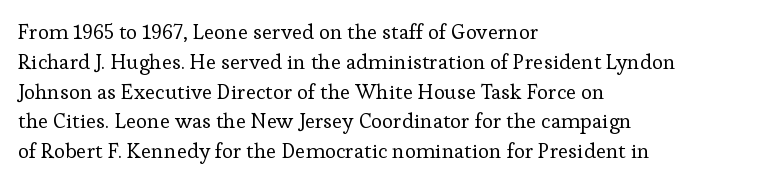
The image shows 21 px text type, upright; set left-aligned, normal line spacing (1.42x), normal letter spacing, not underlined.
